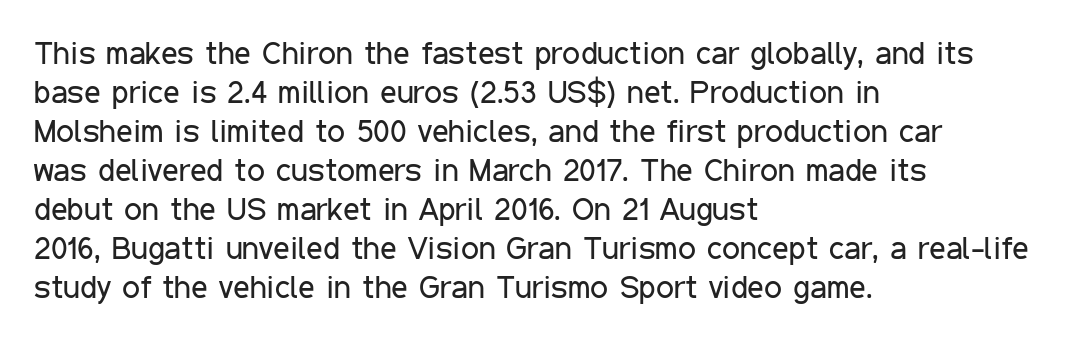
Q: Is the text bold? A: No.
Q: Is the text italic (slanted)? A: No, it is upright.
Q: Is the typeface a serif or a sans-serif typeface? A: Sans-serif.
Q: Is the text underlined? A: No.
Q: How is the paragraph aligned? A: Left-aligned.
Q: Is the spacing between letters normal or unusually wide? A: Normal.
Q: Width (condensed, normal, or wide)? A: Condensed.
Q: Stroke contrast? A: Low.
Q: x-height? A: Medium.
Q: Monospaced? A: No.
